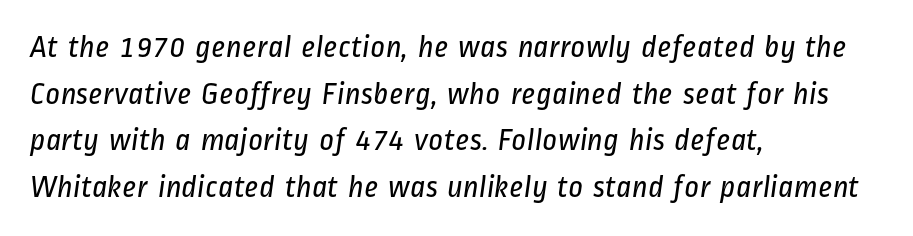
The image shows 32 px regular-weight, condensed sans-serif type; set left-aligned, normal line spacing (1.46x), normal letter spacing, not underlined; low stroke contrast and a medium x-height.
